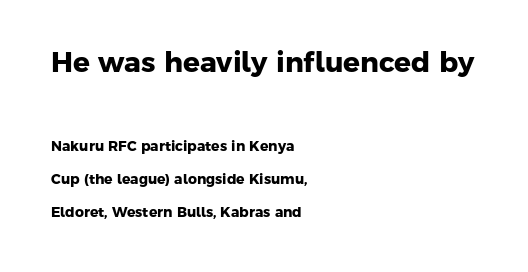
Q: Is the text bold? A: Yes.
Q: Is the typeface a serif or a sans-serif typeface? A: Sans-serif.
Q: Is the text underlined? A: No.
Q: How is the paragraph aligned? A: Left-aligned.
Q: Is the spacing between letters normal or unusually wide? A: Normal.
Q: Is the spacing between lines tight, normal or loose? A: Loose.
Q: Which block of text is set in a larger size, the first (top) or the second (bottom)? A: The first (top) one.
Q: Width (condensed, normal, or wide)? A: Normal.
Q: Stroke contrast? A: Low.
Q: x-height? A: Medium.
Q: Monospaced? A: No.
